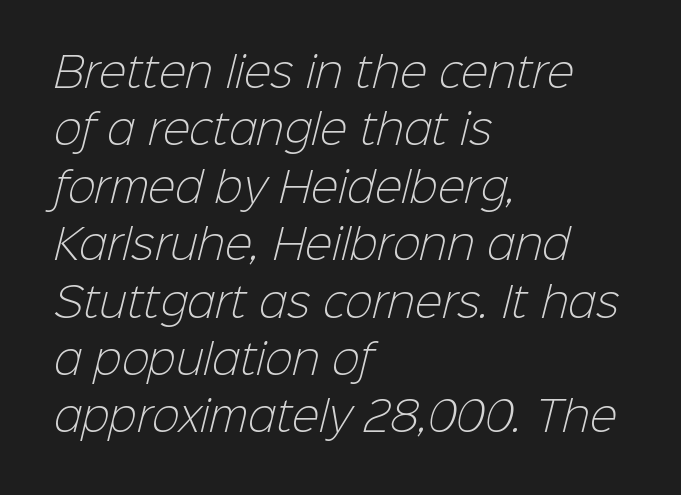
The image shows 41 px light sans-serif type; set left-aligned, normal line spacing (1.4x), normal letter spacing, not underlined; low stroke contrast and a medium x-height.
